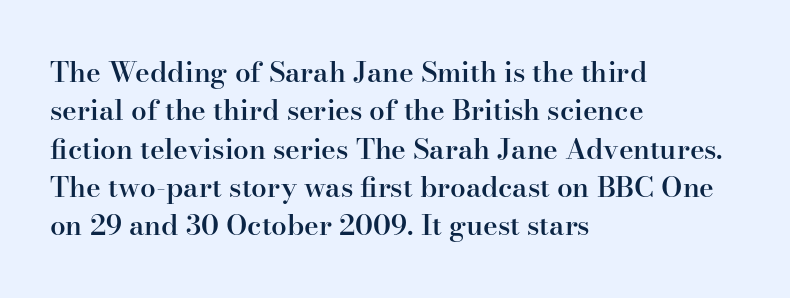
{"serif": "yes", "italic": "no", "bold": "semi", "weight": "semibold", "width": "normal", "stroke_contrast": "high", "x_height": "small", "monospaced": "no", "underline": "no", "align": "left", "line_spacing": "normal", "line_spacing_ratio": 1.37, "letter_spacing": "normal", "letter_spacing_em": 0.0, "glyph_px": 28}
